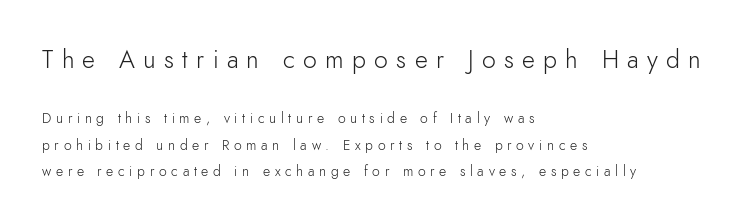
The image shows 25 px text type, upright; set left-aligned, line spacing 1.86x, unusually wide letter spacing (+0.33 em), not underlined; the first (top) block is 1.79x larger.
